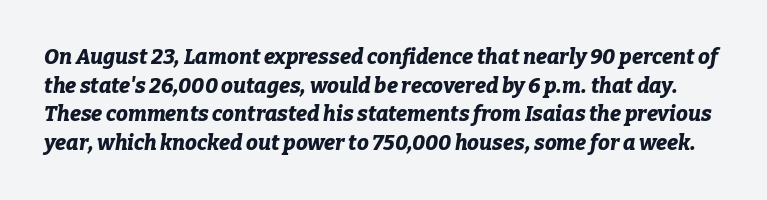
The image shows 21 px bold type, italic (leaning right); set normal line spacing (1.36x), normal letter spacing, not underlined.
